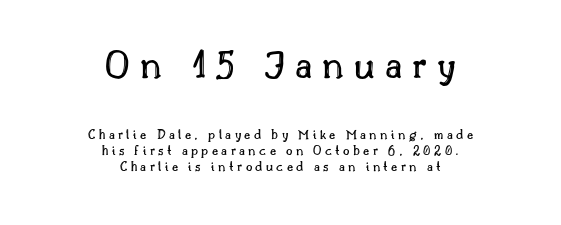
Q: Is the text italic (slanted)? A: No, it is upright.
Q: Is the text underlined? A: No.
Q: How is the paragraph aligned? A: Centered.
Q: Is the spacing between letters normal or unusually wide? A: Unusually wide.
Q: Is the spacing between lines tight, normal or loose? A: Tight.
Q: Which block of text is set in a larger size, the first (top) or the second (bottom)? A: The first (top) one.
Q: Width (condensed, normal, or wide)? A: Normal.
Q: x-height? A: Small.
Q: Monospaced? A: No.
